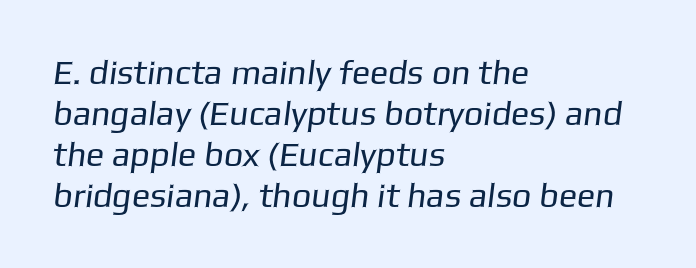
The image shows 34 px regular-weight sans-serif type; set left-aligned, line spacing 1.21x, normal letter spacing, not underlined; low stroke contrast and a medium x-height.
